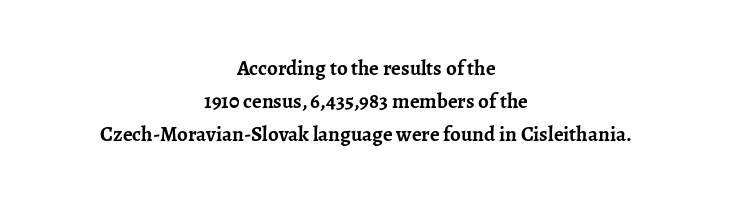
The image shows 21 px bold type, upright; set centered, normal line spacing (1.57x), normal letter spacing, not underlined.
